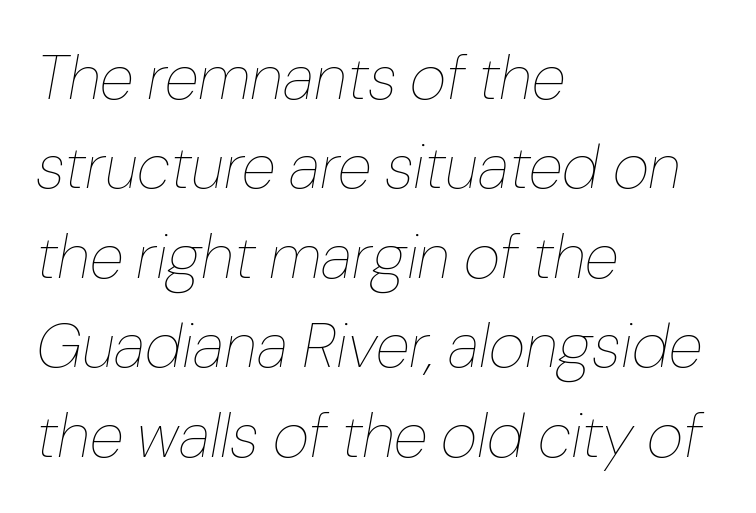
There's an unmistakable incline to the writing here. In terms of leading, this rendering sits right in the middle. Do the characters align in a grid? No, the font is proportional. The space directly below the letters is spotless.
